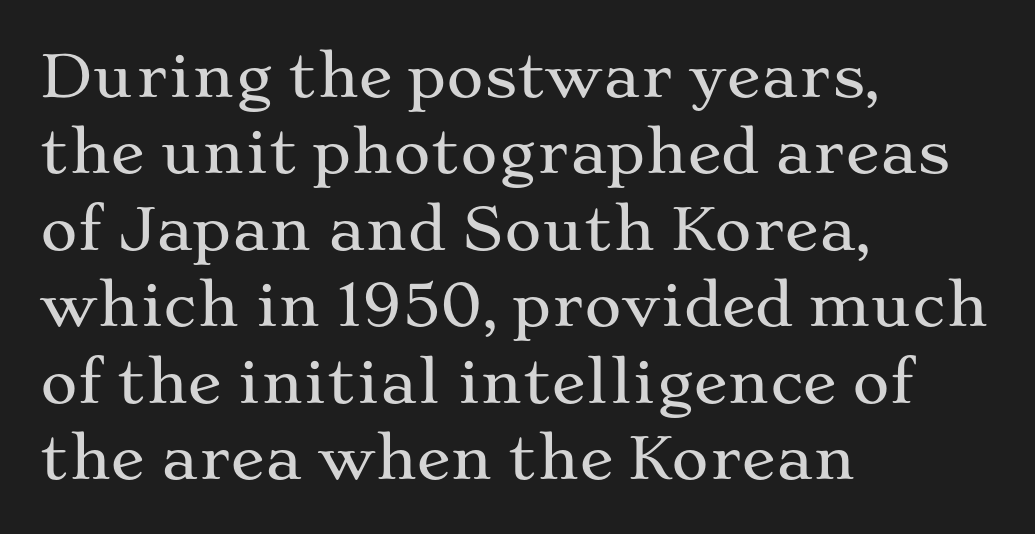
If you drew a line through each stem, it would be perfectly vertical. Teacher's note: observe the even left margin — that is flush-left alignment. Each row of text sits above clean, open space. I'd call this a serif setting — the letters wear small feet.
